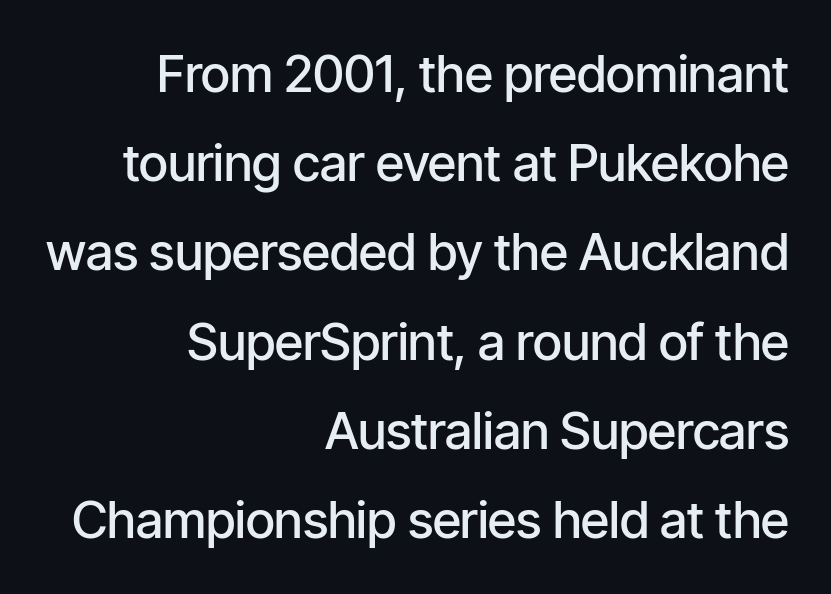
Q: Is the text bold? A: Semi-bold.
Q: Is the text italic (slanted)? A: No, it is upright.
Q: Is the typeface a serif or a sans-serif typeface? A: Sans-serif.
Q: Is the text underlined? A: No.
Q: How is the paragraph aligned? A: Right-aligned.
Q: Is the spacing between letters normal or unusually wide? A: Normal.
Q: Width (condensed, normal, or wide)? A: Condensed.
Q: Stroke contrast? A: Low.
Q: x-height? A: Medium.
Q: Monospaced? A: No.
